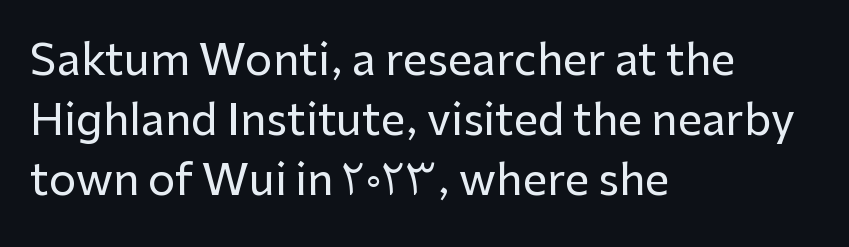
Q: Is the text italic (slanted)? A: No, it is upright.
Q: Is the typeface a serif or a sans-serif typeface? A: Sans-serif.
Q: Is the text underlined? A: No.
Q: How is the paragraph aligned? A: Left-aligned.
Q: Is the spacing between letters normal or unusually wide? A: Normal.
Q: Is the spacing between lines tight, normal or loose? A: Normal.
Q: Width (condensed, normal, or wide)? A: Normal.
Q: Stroke contrast? A: Low.
Q: x-height? A: Medium.
Q: Monospaced? A: No.
